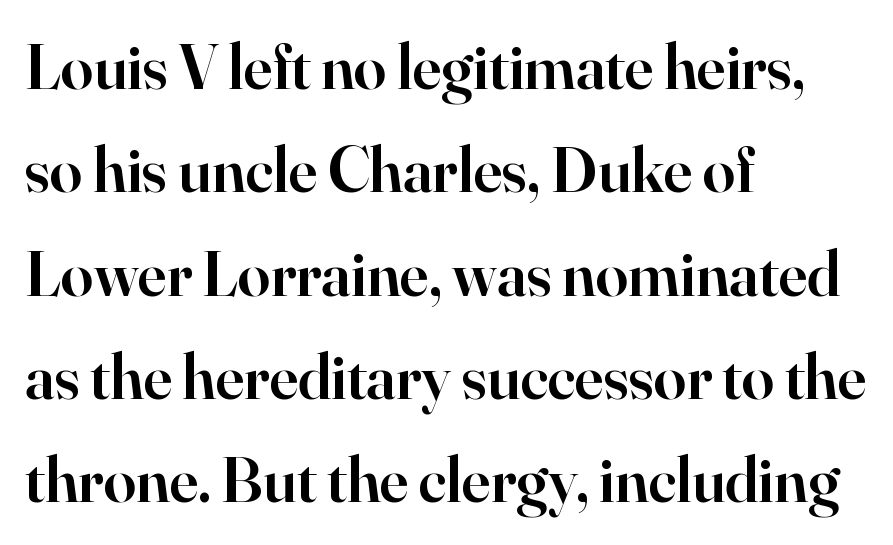
The rows are spaced the way most documents space them. Font category for this specimen: serif. Nobody touched the tracking dial on this one. Lines of text with bare space underneath.
